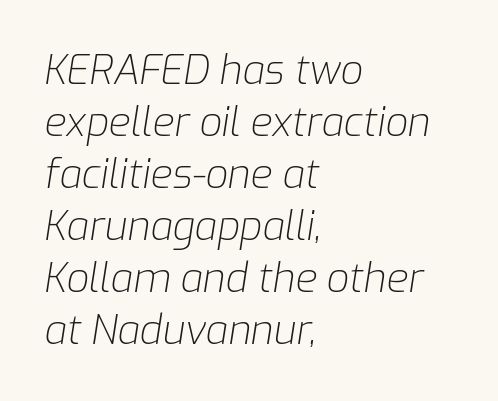
The image shows 40 px light type, italic (leaning right); set left-aligned, normal line spacing (1.3x), normal letter spacing, not underlined; low stroke contrast and a medium x-height.
